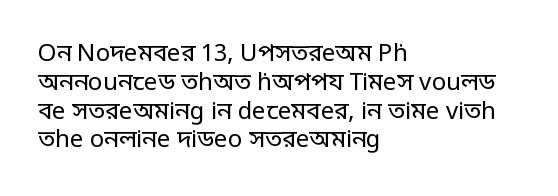
Horizontal alignment here is leftward, the default for most running prose. Is the stroke heavy? The answer is a plain regular-or-lighter. Posture: upright roman. The baseline area is clear. Between one letter and the next there's only the usual sliver of space.
